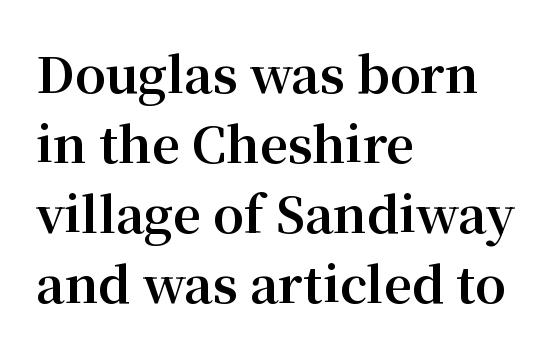
Q: Is the text bold? A: Yes.
Q: Is the text italic (slanted)? A: No, it is upright.
Q: Is the typeface a serif or a sans-serif typeface? A: Serif.
Q: Is the text underlined? A: No.
Q: How is the paragraph aligned? A: Left-aligned.
Q: Is the spacing between letters normal or unusually wide? A: Normal.
Q: Is the spacing between lines tight, normal or loose? A: Normal.
Q: Width (condensed, normal, or wide)? A: Normal.
Q: Stroke contrast? A: Medium.
Q: x-height? A: Medium.
Q: Monospaced? A: No.
